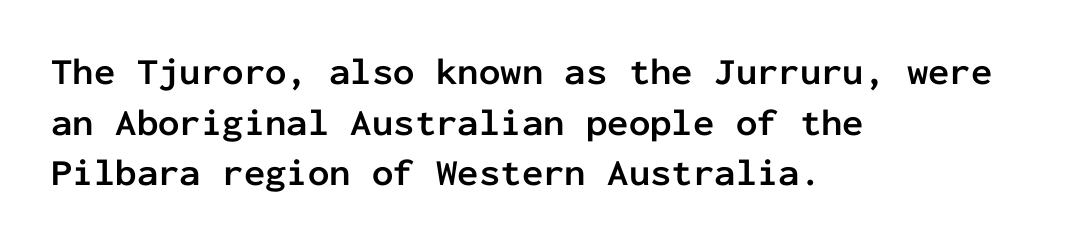
You could call the tracking neutral — neither tight nor loose. Note: no serifs on the glyphs. Quick note: interline space is typical. A clean baseline with only descenders dipping below it.
